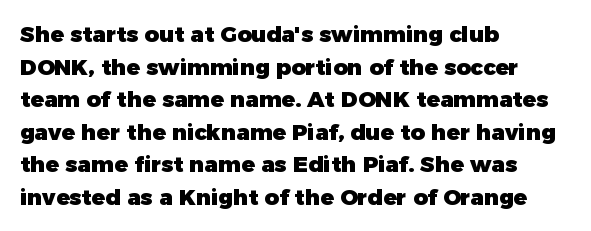
{"italic": "no", "bold": "yes", "underline": "no", "align": "left", "line_spacing": "normal", "line_spacing_ratio": 1.48, "letter_spacing": "normal", "letter_spacing_em": 0.0, "glyph_px": 22}
